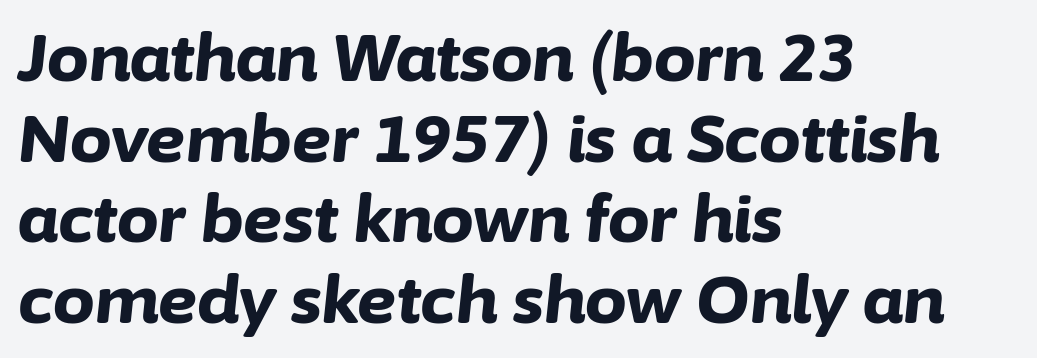
{"italic": "yes", "lean": "right", "slant_degrees": 6, "bold": "yes", "weight": "bold", "width": "normal", "stroke_contrast": "low", "x_height": "medium", "monospaced": "no", "underline": "no", "align": "left", "line_spacing_ratio": 1.22, "letter_spacing": "normal", "letter_spacing_em": 0.0, "glyph_px": 66}
